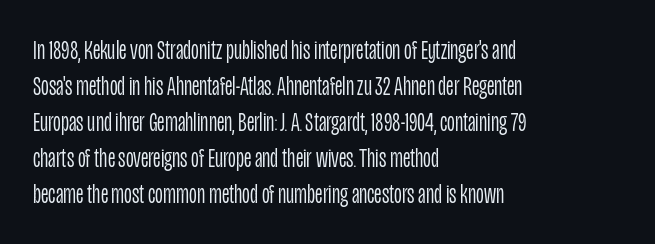
A clean baseline with only descenders dipping below it. The letters stand upright; this is a roman face. The letterforms sit shoulder to shoulder at normal distance. The compositor pushed each line to the left boundary.
